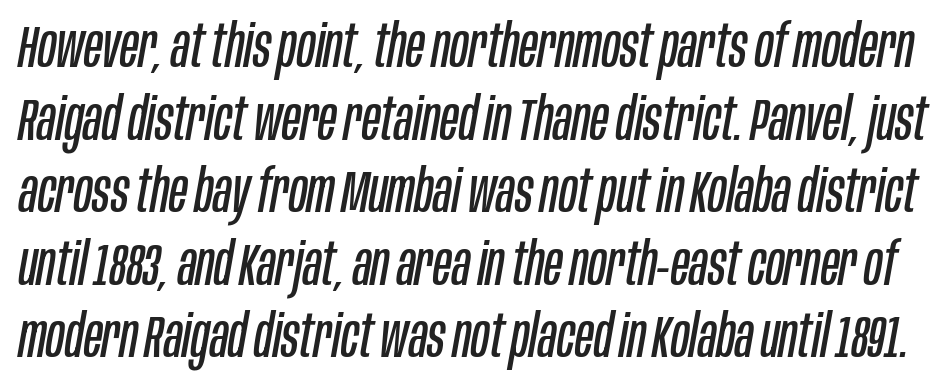
Q: Is the text bold? A: No.
Q: Is the text italic (slanted)? A: Yes, it leans right by about 10 degrees.
Q: Is the text underlined? A: No.
Q: Is the spacing between letters normal or unusually wide? A: Normal.
Q: Width (condensed, normal, or wide)? A: Condensed.
Q: Stroke contrast? A: Low.
Q: x-height? A: Large.
Q: Monospaced? A: No.
